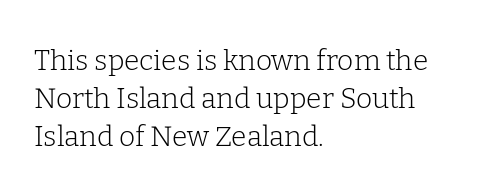
The image shows 28 px light serif type, upright; set left-aligned, normal line spacing (1.36x), normal letter spacing, not underlined; low stroke contrast and a medium x-height.
